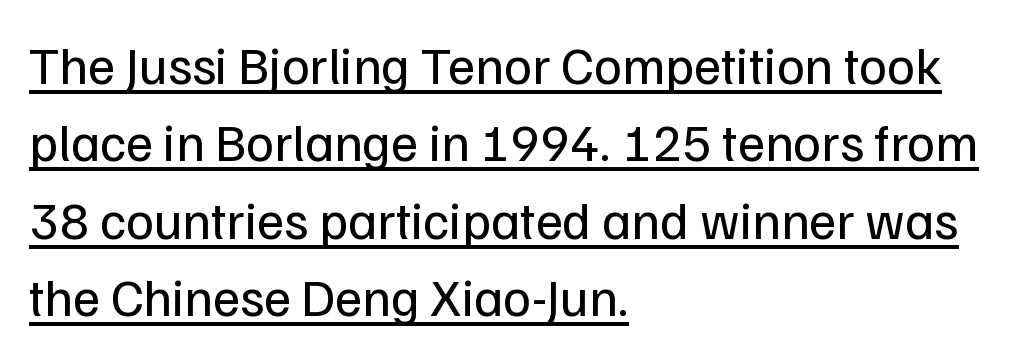
Q: Is the text bold? A: No.
Q: Is the text italic (slanted)? A: No, it is upright.
Q: Is the typeface a serif or a sans-serif typeface? A: Sans-serif.
Q: Is the text underlined? A: Yes.
Q: How is the paragraph aligned? A: Left-aligned.
Q: Is the spacing between letters normal or unusually wide? A: Normal.
Q: Is the spacing between lines tight, normal or loose? A: Normal.
Q: Width (condensed, normal, or wide)? A: Normal.
Q: Stroke contrast? A: Low.
Q: x-height? A: Medium.
Q: Monospaced? A: No.
